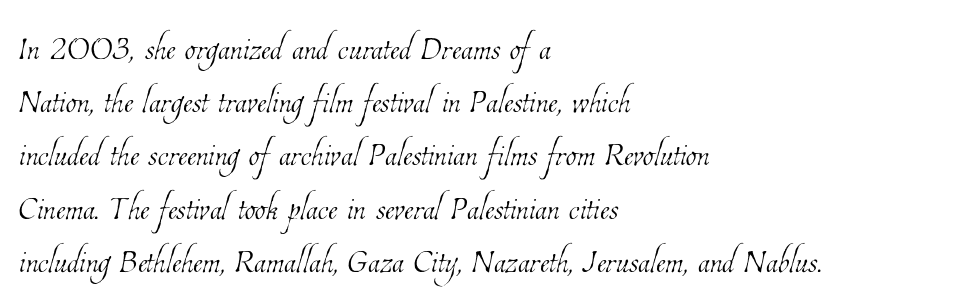
Q: Is the text bold? A: No.
Q: Is the text underlined? A: No.
Q: How is the paragraph aligned? A: Left-aligned.
Q: Is the spacing between letters normal or unusually wide? A: Normal.
Q: Width (condensed, normal, or wide)? A: Condensed.
Q: Stroke contrast? A: Low.
Q: x-height? A: Medium.
Q: Monospaced? A: No.
